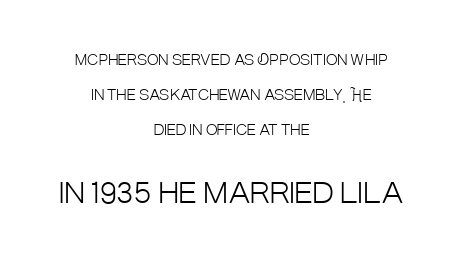
This rendering employs a face without finishing strokes, i.e., a sans-serif. Quick note: not italic, upright. Look at the tracking — it's just the regular setting, nothing added. Compared with a typical body face, this is equally light or lighter still. Here the second block reads like a headline and the first like body copy.
